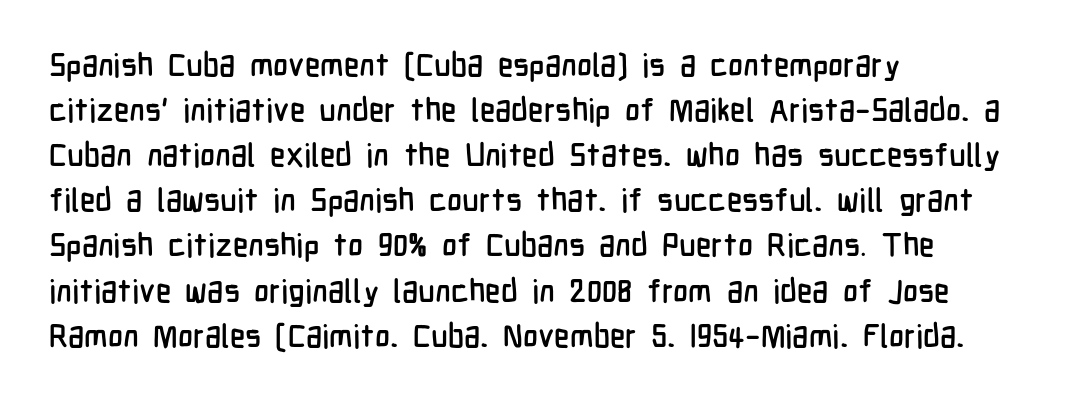
The image shows 32 px condensed sans-serif type, upright; set left-aligned, normal line spacing (1.41x), normal letter spacing, not underlined; low stroke contrast and a medium x-height.
